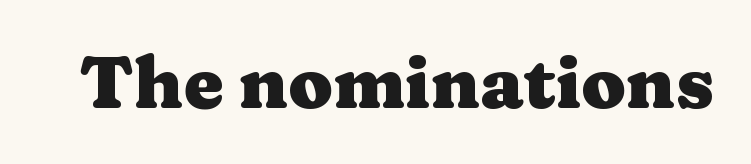
Here the designer chose a conventional face with non-uniform glyph widths. Default kerning and tracking; the words read as compact shapes. A typesetter would mark this as roman, not italic. The specimen omits any rule beneath the text block's lines.
